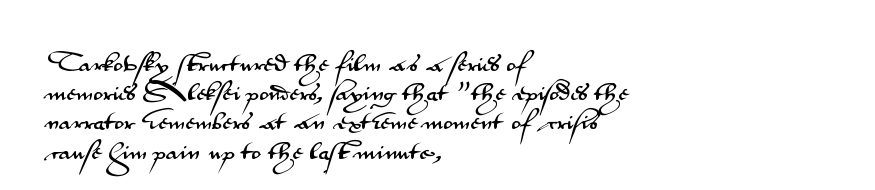
The image shows 20 px text type; set left-aligned, normal line spacing (1.46x), normal letter spacing, not underlined.
